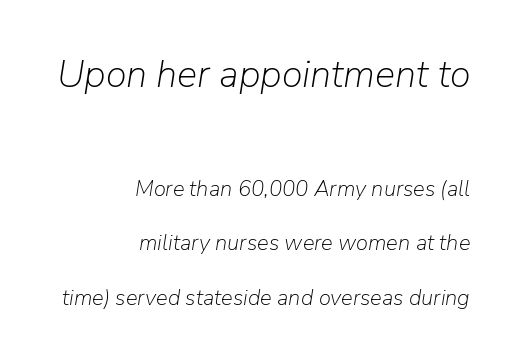
Size hierarchy here favors the leading block over the trailing one. Words appear dense and cohesive because spacing is normal. Line endings align vertically; line beginnings do not. You can tell it's italic because the verticals aren't actually vertical. Stems here are at most as thick as an everyday book face.
